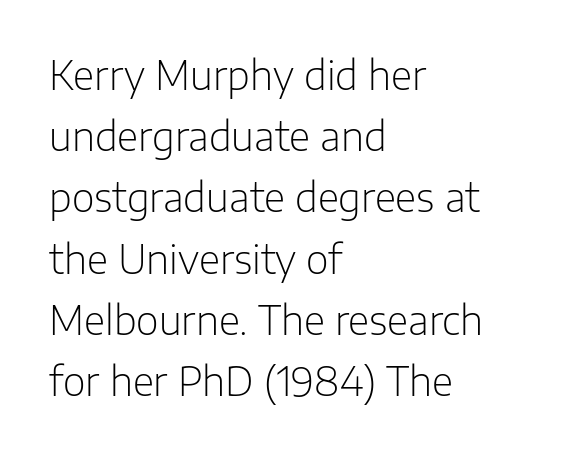
{"serif": "no", "italic": "no", "bold": "no", "weight": "light", "width": "normal", "stroke_contrast": "low", "x_height": "medium", "monospaced": "no", "underline": "no", "align": "left", "line_spacing": "normal", "line_spacing_ratio": 1.57, "letter_spacing": "normal", "letter_spacing_em": 0.0, "glyph_px": 39}
